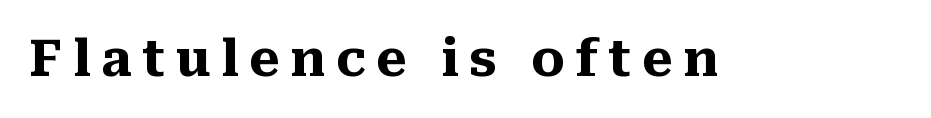
{"serif": "yes", "italic": "no", "bold": "yes", "weight": "heavy", "width": "normal", "stroke_contrast": "medium", "x_height": "medium", "monospaced": "no", "underline": "no", "letter_spacing": "wide", "letter_spacing_em": 0.21, "glyph_px": 50}
